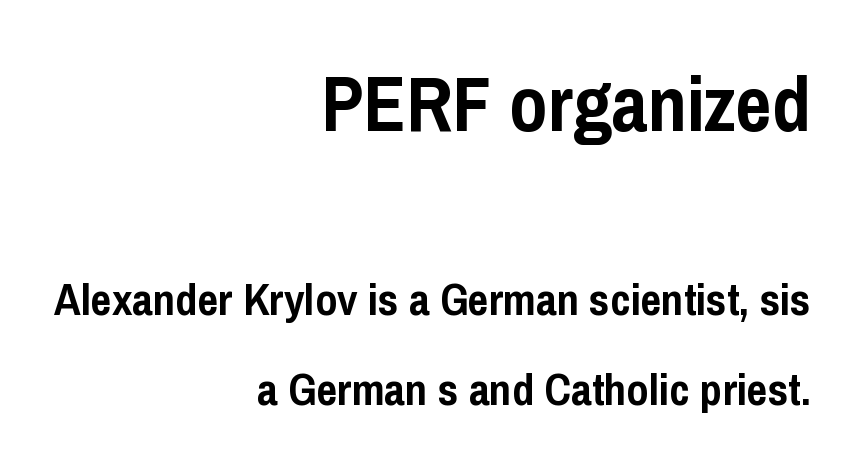
{"serif": "no", "italic": "no", "bold": "yes", "weight": "semibold", "width": "condensed", "stroke_contrast": "low", "x_height": "medium", "monospaced": "no", "underline": "no", "align": "right", "line_spacing": "loose", "line_spacing_ratio": 2.0, "letter_spacing": "normal", "letter_spacing_em": 0.0, "larger_block": "first", "size_ratio": 1.73, "glyph_px": 78}
